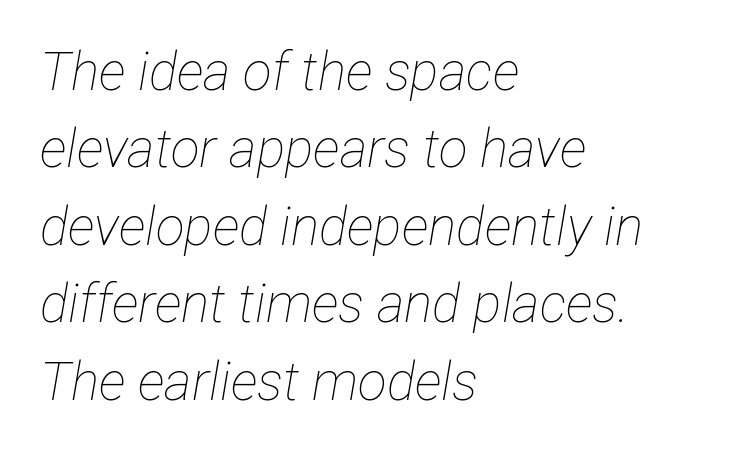
{"italic": "yes", "lean": "right", "slant_degrees": 12, "bold": "no", "weight": "thin", "width": "condensed", "stroke_contrast": "low", "x_height": "medium", "monospaced": "no", "underline": "no", "align": "left", "line_spacing": "normal", "line_spacing_ratio": 1.46, "letter_spacing": "normal", "letter_spacing_em": 0.0, "glyph_px": 53}
